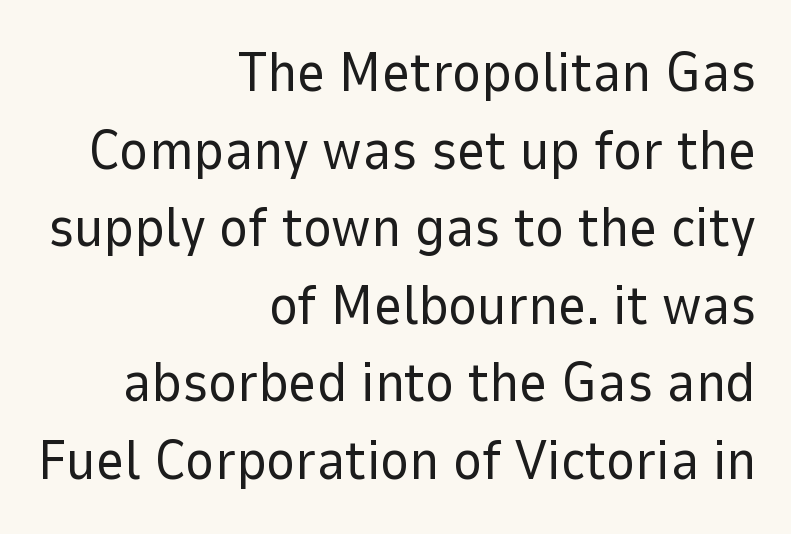
The lines are quadded right. Posture: straight, roman, zero tilt. These lines are rendered in a variable-pitch font. The line-height multiplier appears to be the usual default.
